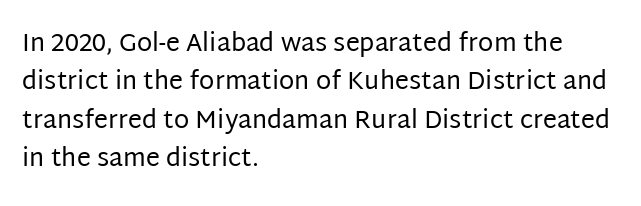
This sample uses an upright cut, with every glyph sitting square on the baseline. The string is rendered with underlining switched off. Tracking value appears to be zero — textbook default spacing. The lines in this sample share a left origin and differ only in where they stop. Vertical spacing — default.
